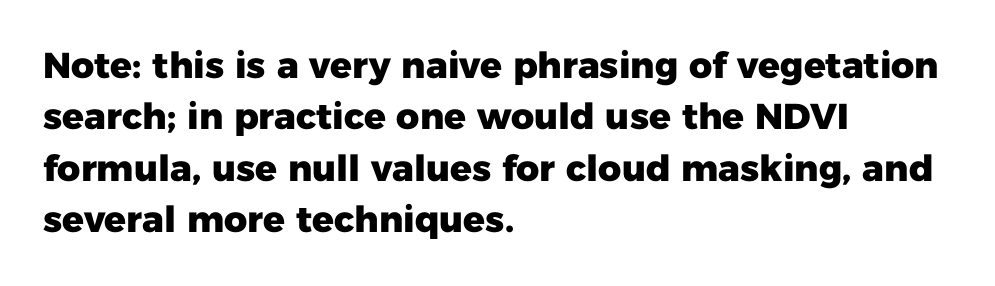
The image shows 36 px heavy sans-serif type, upright; set left-aligned, normal line spacing (1.43x), normal letter spacing, not underlined; low stroke contrast and a medium x-height.
